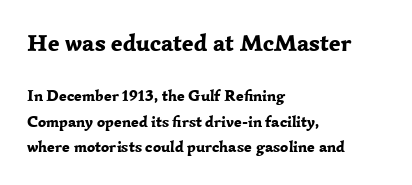
{"italic": "no", "bold": "yes", "underline": "no", "align": "left", "line_spacing": "normal", "line_spacing_ratio": 1.61, "letter_spacing": "normal", "letter_spacing_em": 0.0, "larger_block": "first", "size_ratio": 1.5, "glyph_px": 24}
